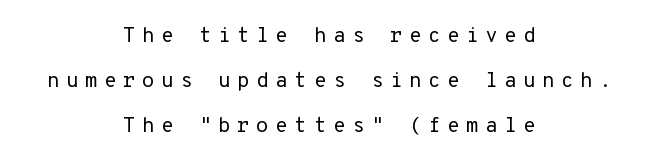
Q: Is the text bold? A: No.
Q: Is the text italic (slanted)? A: No, it is upright.
Q: Is the text underlined? A: No.
Q: How is the paragraph aligned? A: Centered.
Q: Is the spacing between letters normal or unusually wide? A: Unusually wide.
Q: Is the spacing between lines tight, normal or loose? A: Loose.
